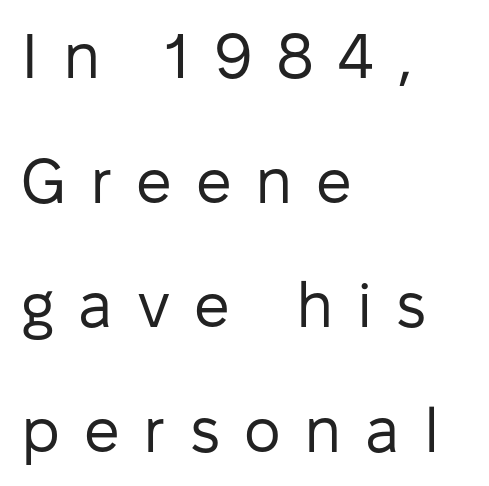
The image shows 63 px regular-weight sans-serif type, upright; set left-aligned, loose line spacing (1.98x), unusually wide letter spacing (+0.38 em), not underlined; low stroke contrast and a medium x-height.
